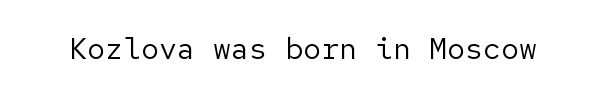
The image shows 30 px regular-weight sans-serif type, upright; set normal letter spacing, not underlined; low stroke contrast and a medium x-height.
